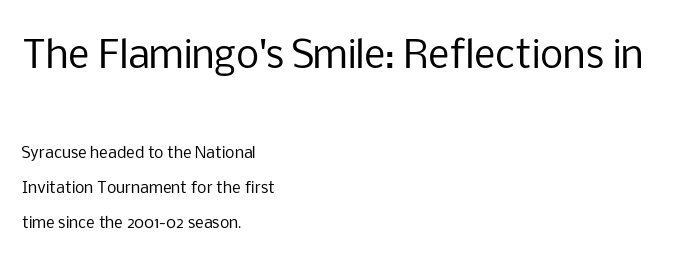
Every row of glyphs begins at an identical x-position on the left. The letterforms sit at book weight or below. Type size steps down from the first block to the second. No word sits above an underline. Is there any slant? The stems are plumb. The passage shown is typed in a proportional face where columns would drift.
